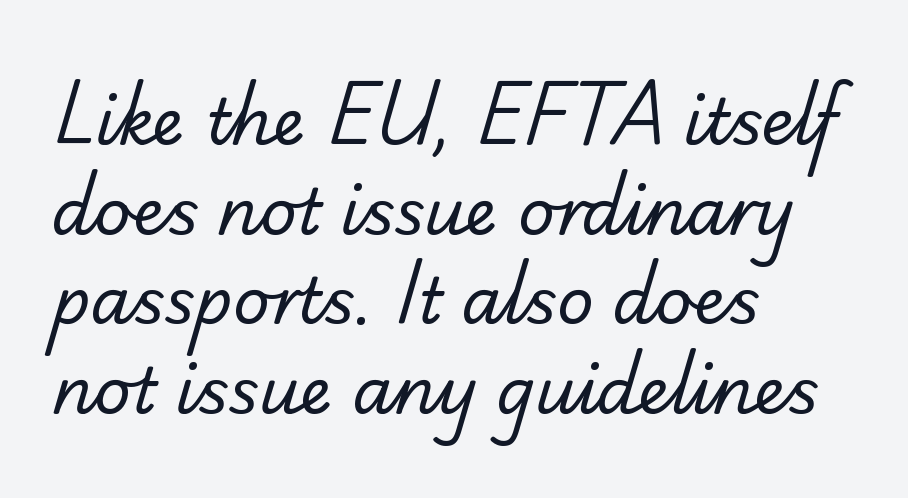
Grotesque or geometric, the face here clearly has no serifs. No letter is thick-stroked: the sample isn't bold. The paragraph shown leans on its left margin. Quick note: interline space is typical.
